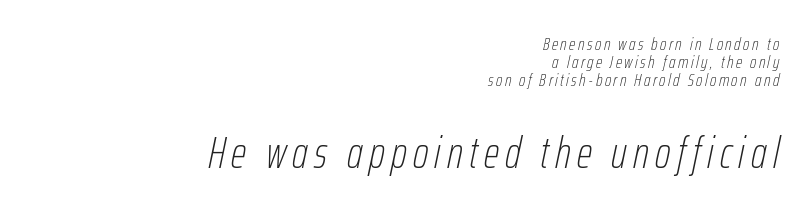
The letters advance in unequal steps, a hallmark of proportional type. Rule under the text: the space is simply empty. The lines are packed closely together with very little leading. Short and long lines alike share a common ending point at right.
